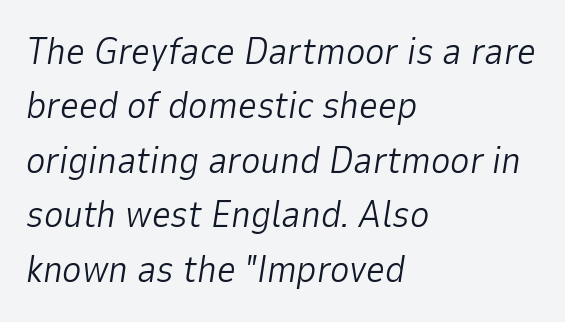
Default kerning and tracking; the words read as compact shapes. You could not count columns in this text — the font is proportionally spaced. The gap between lines stays unmarked. One-word summary of the alignment: left. Emphasis-style slanted type is in use.
